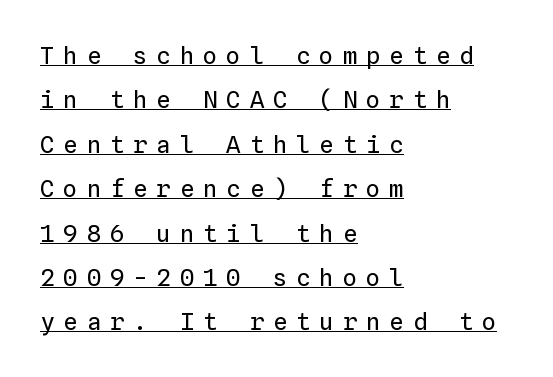
Line starts are locked; line ends wander. The horizontal fit of the characters is loose and conspicuously gappy. Stems and bowls with no extra thickness — not bold. Caption: lettering with a line underneath.
